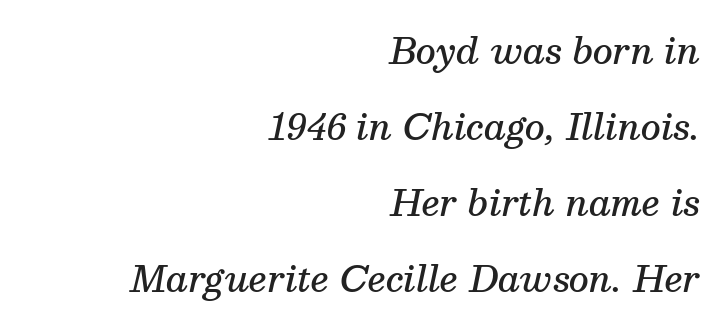
Q: Is the text bold? A: Semi-bold.
Q: Is the text italic (slanted)? A: Yes, it leans right by about 13 degrees.
Q: Is the typeface a serif or a sans-serif typeface? A: Serif.
Q: Is the text underlined? A: No.
Q: How is the paragraph aligned? A: Right-aligned.
Q: Is the spacing between letters normal or unusually wide? A: Normal.
Q: Is the spacing between lines tight, normal or loose? A: Loose.
Q: Width (condensed, normal, or wide)? A: Normal.
Q: Stroke contrast? A: Medium.
Q: x-height? A: Medium.
Q: Monospaced? A: No.
